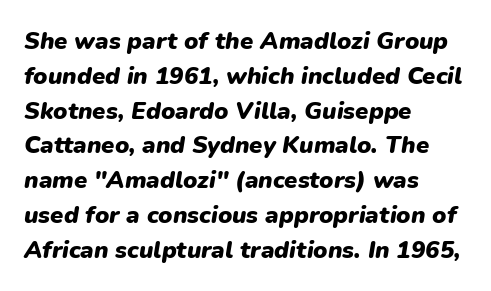
Q: Is the text bold? A: Yes.
Q: Is the text italic (slanted)? A: Yes, it leans right by about 9 degrees.
Q: Is the text underlined? A: No.
Q: How is the paragraph aligned? A: Left-aligned.
Q: Is the spacing between letters normal or unusually wide? A: Normal.
Q: Is the spacing between lines tight, normal or loose? A: Normal.
